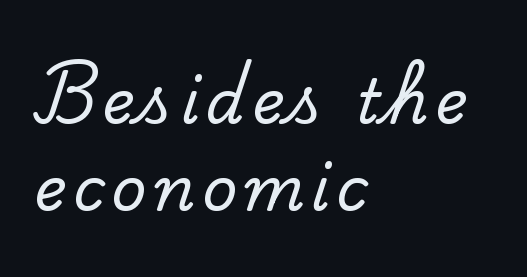
Spacing verdict: proportional, widths tailored to each character. Descender tails drop into unmarked territory. Horizontal alignment here is leftward, the default for most running prose.
